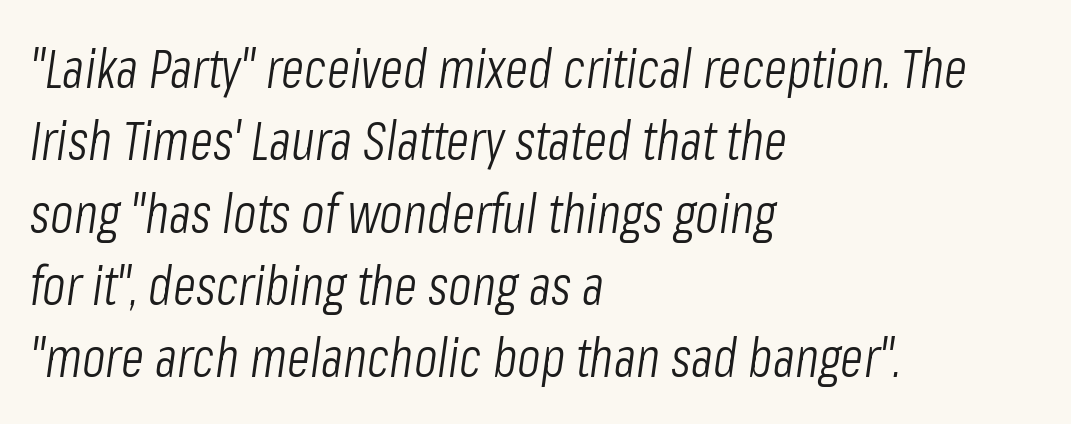
Q: Is the text bold? A: No.
Q: Is the text italic (slanted)? A: Yes, it leans right by about 8 degrees.
Q: Is the text underlined? A: No.
Q: How is the paragraph aligned? A: Left-aligned.
Q: Is the spacing between letters normal or unusually wide? A: Normal.
Q: Is the spacing between lines tight, normal or loose? A: Normal.
Q: Width (condensed, normal, or wide)? A: Condensed.
Q: Stroke contrast? A: Low.
Q: x-height? A: Medium.
Q: Monospaced? A: No.
